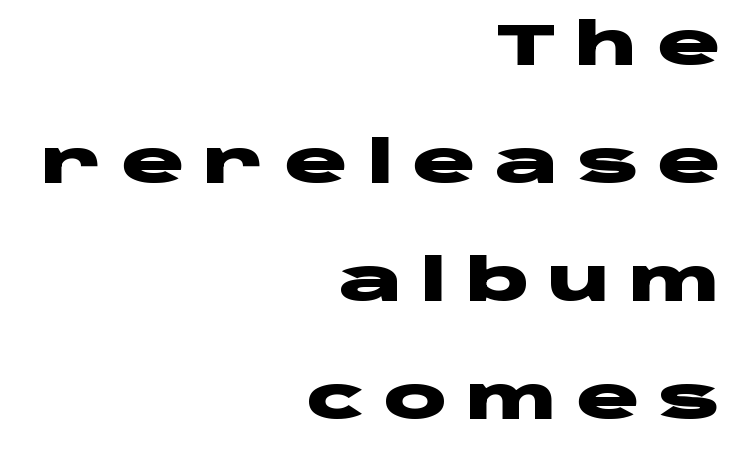
{"serif": "no", "italic": "no", "bold": "yes", "weight": "heavy", "width": "wide", "stroke_contrast": "low", "x_height": "large", "monospaced": "no", "underline": "no", "align": "right", "line_spacing": "loose", "line_spacing_ratio": 2.0, "letter_spacing": "wide", "letter_spacing_em": 0.31, "glyph_px": 59}
